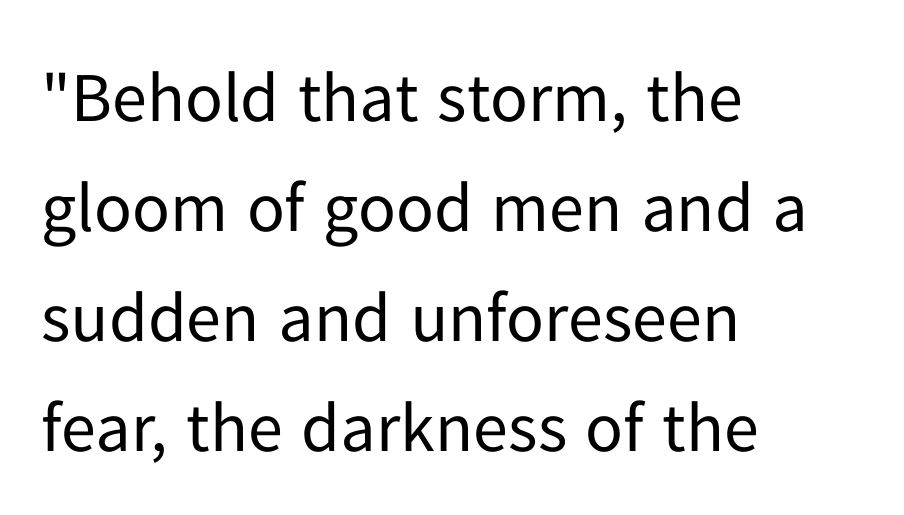
{"serif": "no", "italic": "no", "bold": "no", "weight": "regular", "width": "normal", "stroke_contrast": "low", "x_height": "medium", "monospaced": "no", "underline": "no", "align": "left", "line_spacing": "normal", "line_spacing_ratio": 1.57, "letter_spacing": "normal", "letter_spacing_em": 0.0, "glyph_px": 70}
